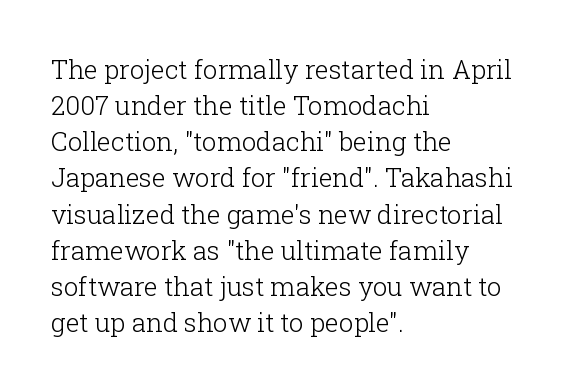
The image shows 26 px text type, upright; set left-aligned, normal line spacing (1.39x), normal letter spacing, not underlined.
